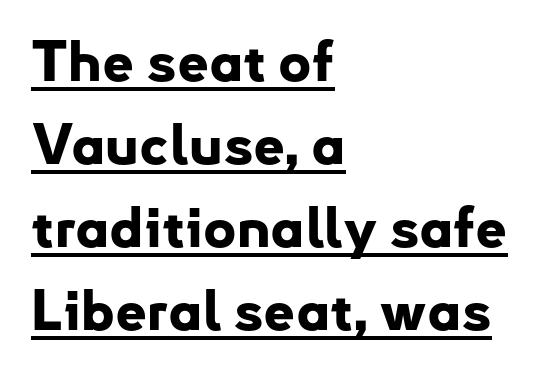
Q: Is the text bold? A: Yes.
Q: Is the text italic (slanted)? A: No, it is upright.
Q: Is the typeface a serif or a sans-serif typeface? A: Sans-serif.
Q: Is the text underlined? A: Yes.
Q: How is the paragraph aligned? A: Left-aligned.
Q: Is the spacing between letters normal or unusually wide? A: Normal.
Q: Is the spacing between lines tight, normal or loose? A: Normal.
Q: Width (condensed, normal, or wide)? A: Normal.
Q: Stroke contrast? A: Low.
Q: x-height? A: Small.
Q: Monospaced? A: No.
